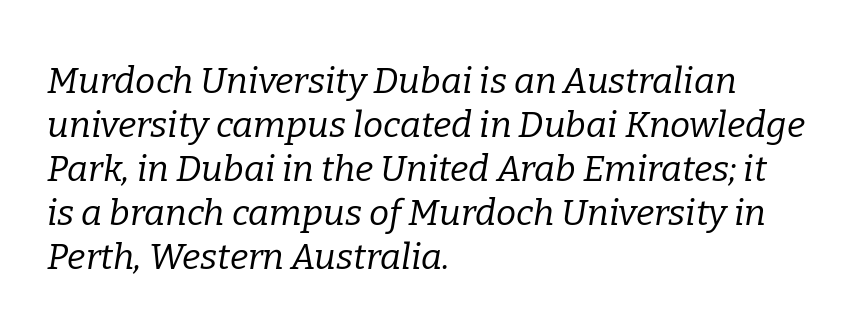
The image shows 36 px regular-weight serif type, italic (leaning right); set left-aligned, line spacing 1.22x, normal letter spacing, not underlined; low stroke contrast and a medium x-height.
